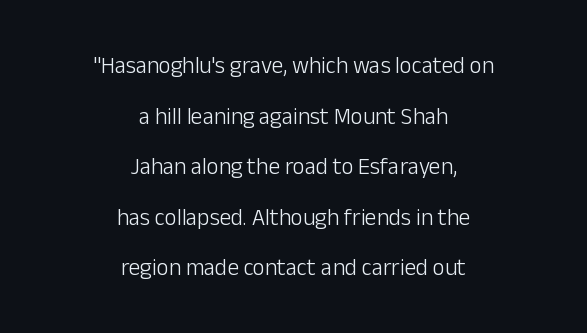
{"italic": "no", "bold": "no", "underline": "no", "align": "center", "line_spacing": "loose", "line_spacing_ratio": 2.2, "letter_spacing": "normal", "letter_spacing_em": 0.0, "glyph_px": 23}
